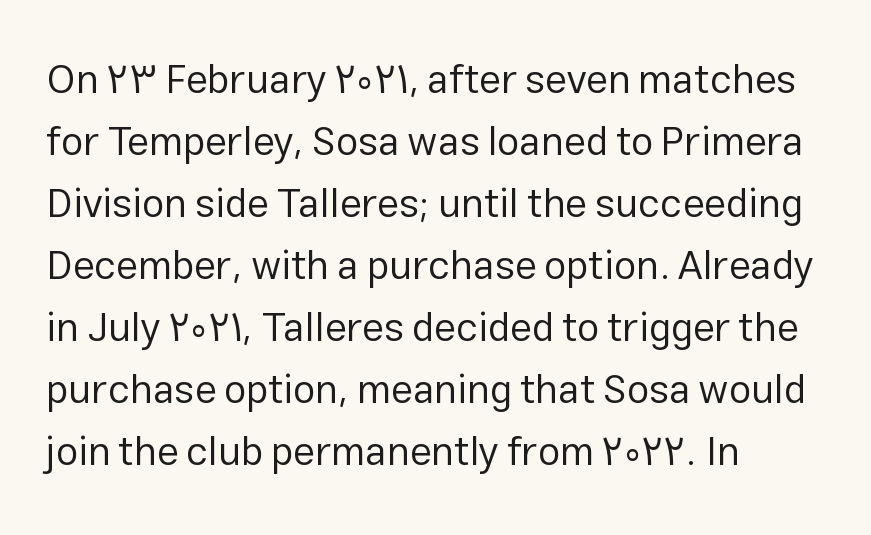
Here the glyphs are tracked normally, forming tight word shapes. You could not count columns in this text — the font is proportionally spaced. The letters look calm and open, with moderate or lighter stems. Plain, unruled lines of type. This block has exactly the height ordinary leading produces. Teacher's note: observe the even left margin — that is flush-left alignment.
